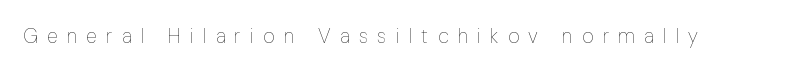
{"italic": "no", "bold": "no", "underline": "no", "letter_spacing": "wide", "letter_spacing_em": 0.47, "glyph_px": 20}
